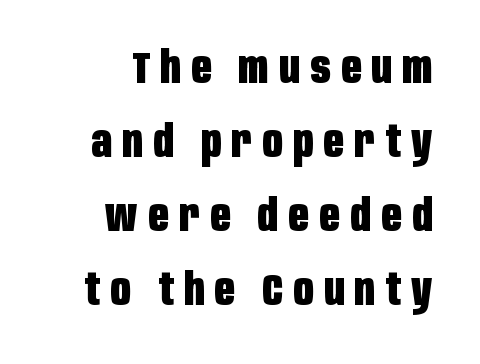
{"serif": "no", "italic": "no", "bold": "yes", "weight": "heavy", "width": "condensed", "stroke_contrast": "low", "x_height": "large", "monospaced": "no", "underline": "no", "line_spacing": "normal", "line_spacing_ratio": 1.68, "letter_spacing": "wide", "letter_spacing_em": 0.24, "glyph_px": 44}
